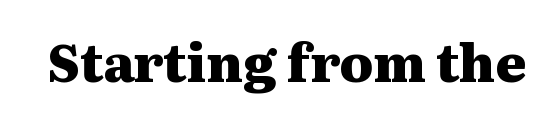
Q: Is the text bold? A: Yes.
Q: Is the text italic (slanted)? A: No, it is upright.
Q: Is the typeface a serif or a sans-serif typeface? A: Serif.
Q: Is the text underlined? A: No.
Q: Is the spacing between letters normal or unusually wide? A: Normal.
Q: Width (condensed, normal, or wide)? A: Wide.
Q: Stroke contrast? A: Medium.
Q: x-height? A: Medium.
Q: Monospaced? A: No.
